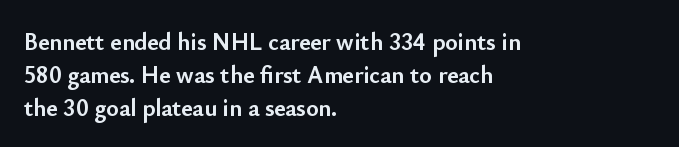
Q: Is the text bold? A: Yes.
Q: Is the text italic (slanted)? A: No, it is upright.
Q: Is the text underlined? A: No.
Q: How is the paragraph aligned? A: Left-aligned.
Q: Is the spacing between letters normal or unusually wide? A: Normal.
Q: Is the spacing between lines tight, normal or loose? A: Normal.
